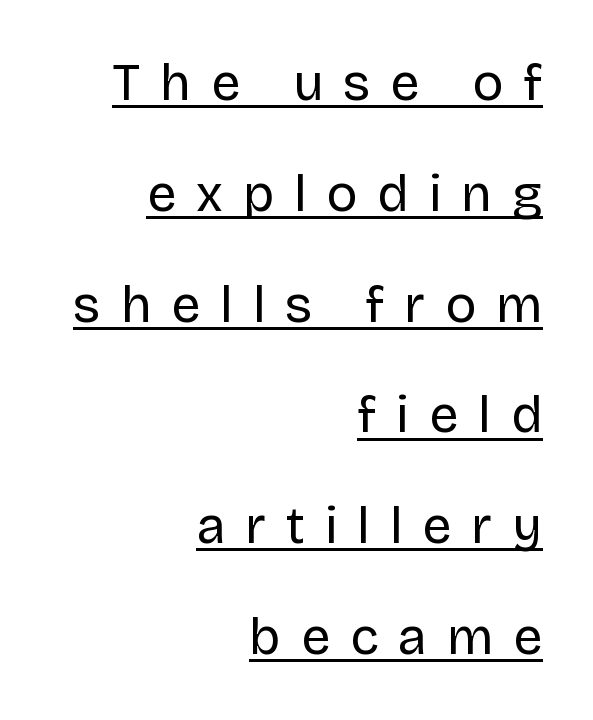
Loose tracking; the words dissolve into strings of separated letters. Underline: present. Character widths vary here, with narrow letters taking less room than wide ones. To sum up the face: it is a sans, with no serifs. Heft: none added — not bold.
